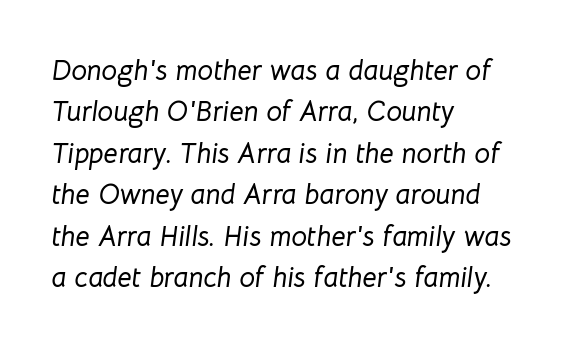
The image shows 28 px text type, italic (leaning right); set left-aligned, normal line spacing (1.48x), normal letter spacing, not underlined; low stroke contrast and a medium x-height.
